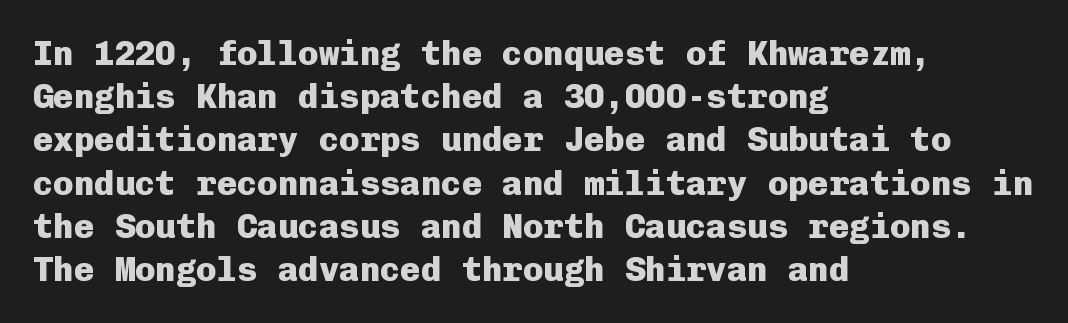
The lettering holds an erect, upright posture throughout. Does the leading feel generous? No, just average. Are there feet on the stems? There aren't — it's a sans. Look at the tracking — it's just the regular setting, nothing added. The face used here is monospaced, like something from a code editor.
